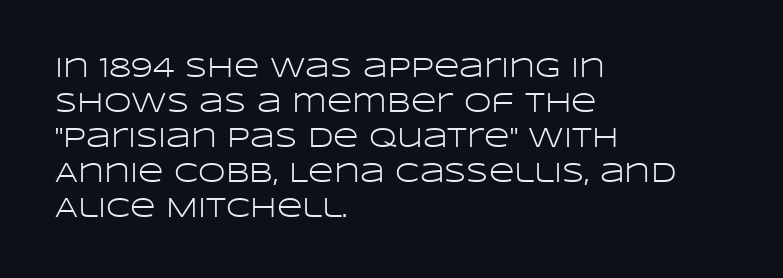
The image shows 28 px light, wide sans-serif type, upright; set left-aligned, normal line spacing (1.25x), normal letter spacing, not underlined; low stroke contrast and a large x-height.
